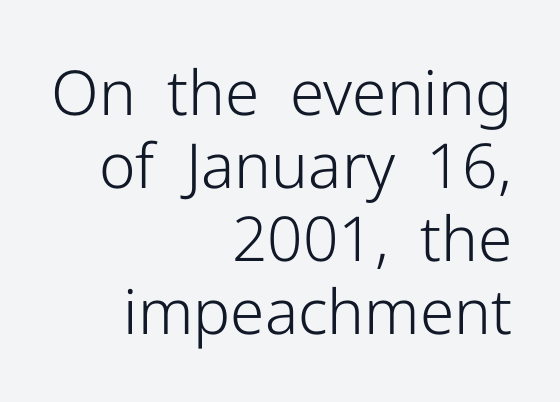
{"serif": "no", "italic": "no", "bold": "no", "weight": "light", "width": "normal", "stroke_contrast": "low", "x_height": "medium", "monospaced": "no", "underline": "no", "align": "right", "line_spacing_ratio": 1.18, "letter_spacing": "normal", "letter_spacing_em": 0.0, "glyph_px": 62}
